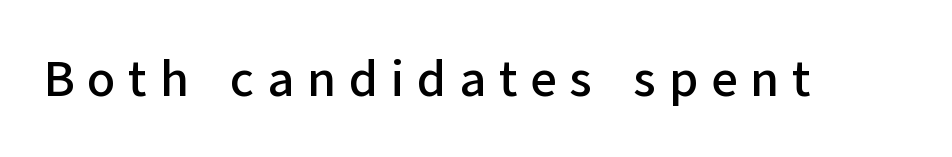
Q: Is the text italic (slanted)? A: No, it is upright.
Q: Is the typeface a serif or a sans-serif typeface? A: Sans-serif.
Q: Is the text underlined? A: No.
Q: Is the spacing between letters normal or unusually wide? A: Unusually wide.
Q: Width (condensed, normal, or wide)? A: Normal.
Q: Stroke contrast? A: Low.
Q: x-height? A: Medium.
Q: Monospaced? A: No.
